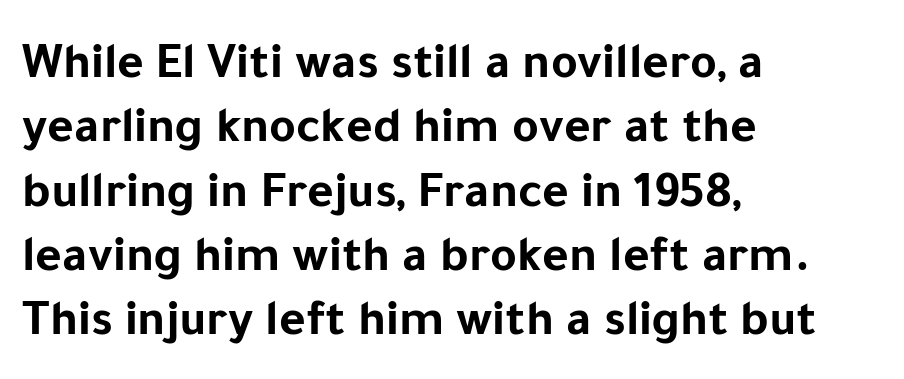
{"serif": "no", "italic": "no", "bold": "yes", "weight": "bold", "width": "normal", "stroke_contrast": "low", "x_height": "medium", "monospaced": "no", "underline": "no", "align": "left", "line_spacing": "normal", "line_spacing_ratio": 1.26, "letter_spacing": "normal", "letter_spacing_em": 0.0, "glyph_px": 51}
